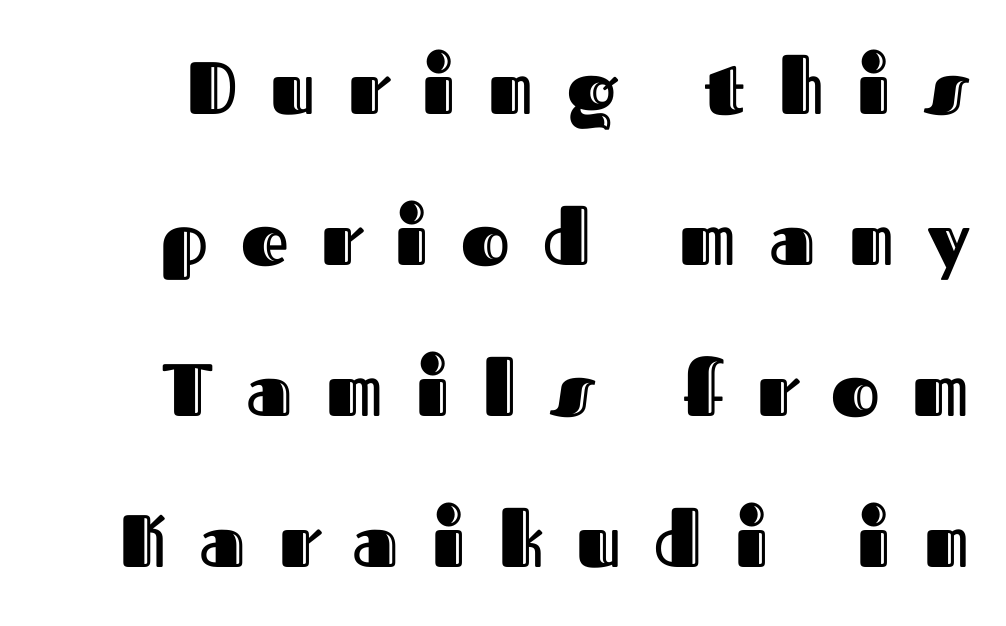
The type sits square on the baseline with zero lean. You could fit nearly another row in the gap between these rows. The letterforms stand isolated, each surrounded by extra space. Unmarked baselines from the first word to the last. Do the characters align in a grid? No, the font is proportional.
